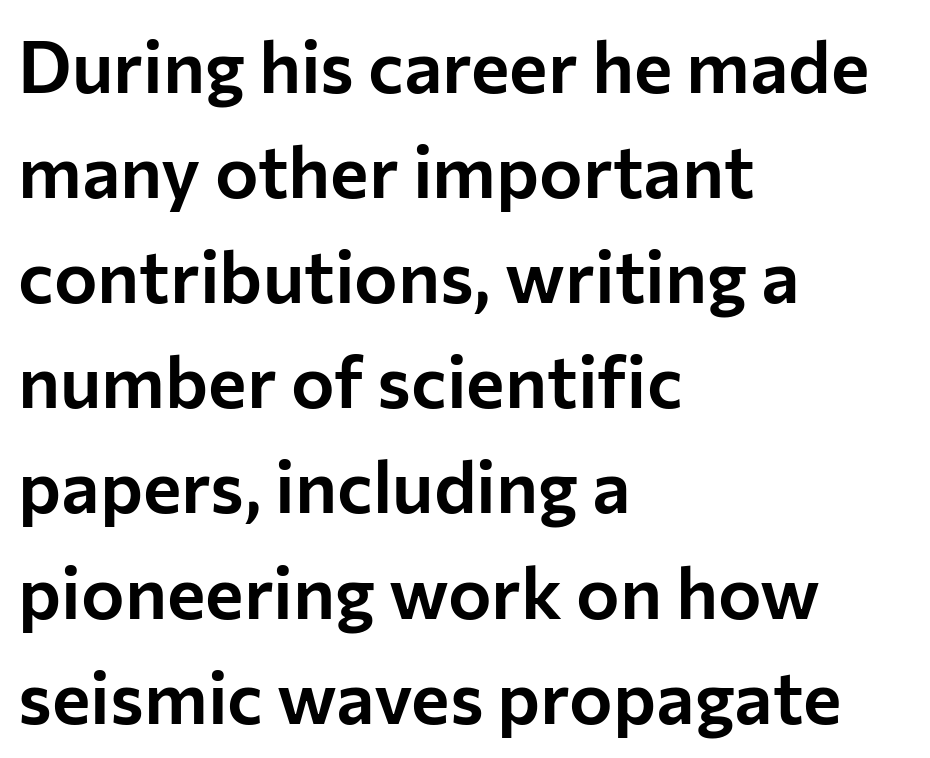
If you drew a ruler down the left edge, every line would touch it. Beneath every word, the page is bare. Look at the bottom of the vertical strokes: they stop flat, with no serifs. Italic? Not at all — the glyphs are vertical. Look at the tracking — it's just the regular setting, nothing added. Here the designer chose a conventional face with non-uniform glyph widths.
